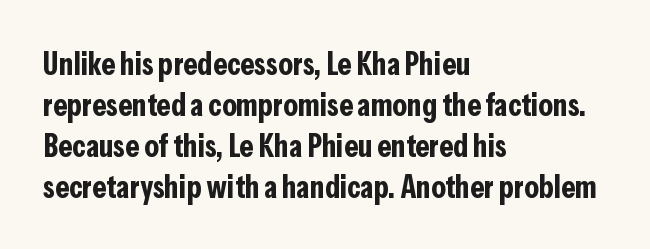
{"serif": "no", "italic": "no", "bold": "yes", "weight": "bold", "width": "condensed", "stroke_contrast": "low", "x_height": "medium", "monospaced": "no", "underline": "no", "align": "left", "line_spacing": "normal", "line_spacing_ratio": 1.28, "letter_spacing": "normal", "letter_spacing_em": 0.0, "glyph_px": 32}
